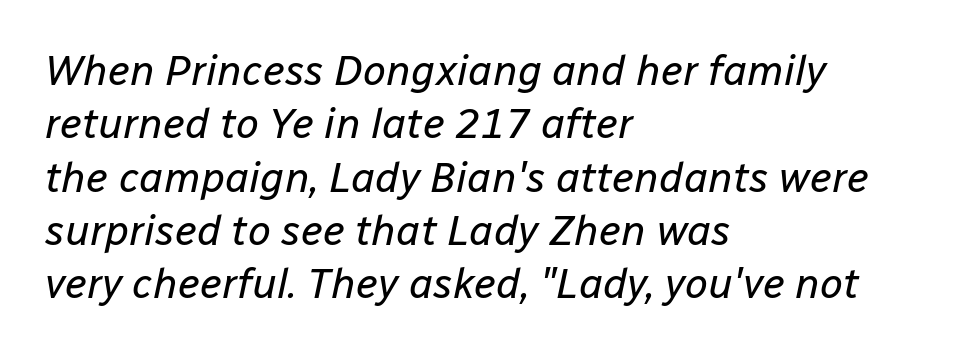
Is the type slanted? Yes — the strokes lean at a clear angle. A typesetter would call this proportional, since set widths differ per character. The foot of each line stays bare and open. Honestly, the letter spacing is just normal — you wouldn't notice it.
